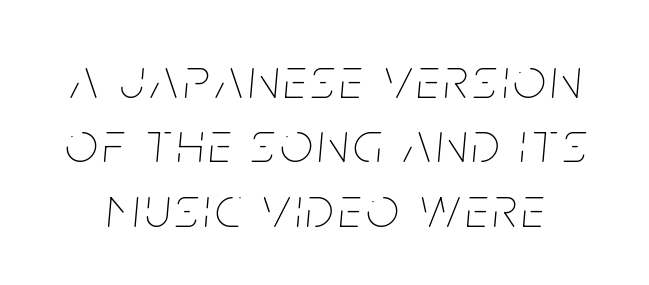
No extra ink here — the face is not bold. An italicized treatment has been applied to the whole sample. Tightly led — the rows are bunched. The baseline area is clear. Is this a fixed-width face? No — the glyphs have proportional, varying widths.
